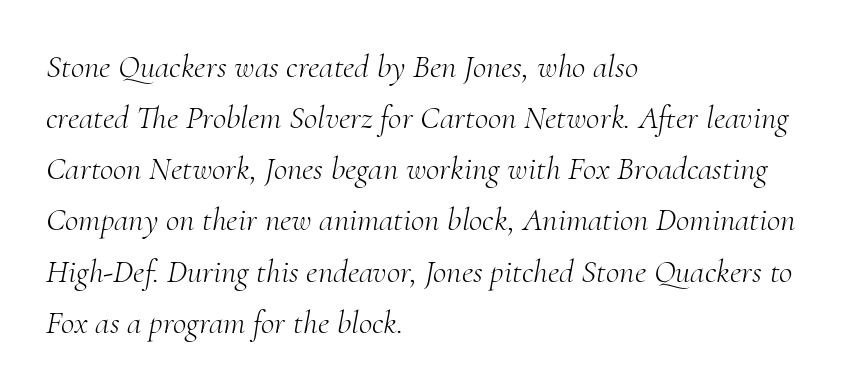
Q: Is the text bold? A: No.
Q: Is the text italic (slanted)? A: Yes, it leans right by about 10 degrees.
Q: Is the typeface a serif or a sans-serif typeface? A: Serif.
Q: Is the text underlined? A: No.
Q: How is the paragraph aligned? A: Left-aligned.
Q: Is the spacing between letters normal or unusually wide? A: Normal.
Q: Is the spacing between lines tight, normal or loose? A: Normal.
Q: Width (condensed, normal, or wide)? A: Normal.
Q: Stroke contrast? A: Medium.
Q: x-height? A: Small.
Q: Monospaced? A: No.
